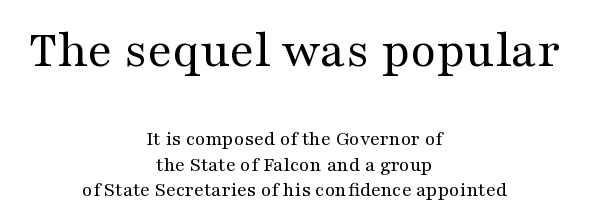
{"serif": "yes", "italic": "no", "bold": "no", "weight": "regular", "width": "wide", "stroke_contrast": "medium", "x_height": "medium", "monospaced": "no", "underline": "no", "align": "center", "line_spacing_ratio": 1.22, "letter_spacing": "normal", "letter_spacing_em": 0.0, "larger_block": "first", "size_ratio": 2.52, "glyph_px": 53}
